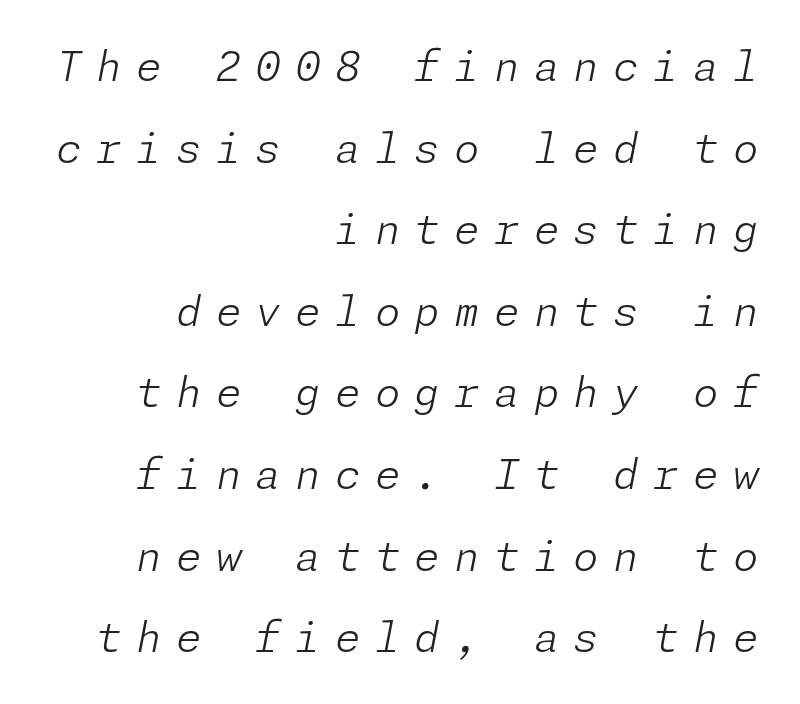
The image shows 41 px light type, italic (leaning right); set right-aligned, loose line spacing (1.99x), unusually wide letter spacing (+0.35 em), not underlined; low stroke contrast and a medium x-height.
